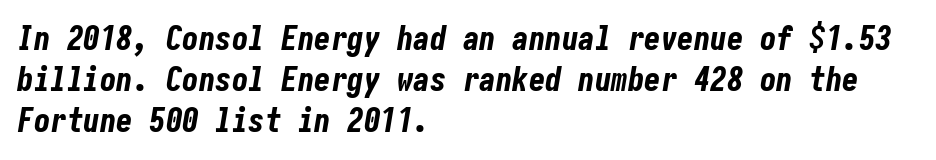
Q: Is the text bold? A: Yes.
Q: Is the text italic (slanted)? A: Yes, it leans right by about 10 degrees.
Q: Is the text underlined? A: No.
Q: How is the paragraph aligned? A: Left-aligned.
Q: Is the spacing between letters normal or unusually wide? A: Normal.
Q: Is the spacing between lines tight, normal or loose? A: Normal.
Q: Width (condensed, normal, or wide)? A: Condensed.
Q: Stroke contrast? A: Low.
Q: x-height? A: Medium.
